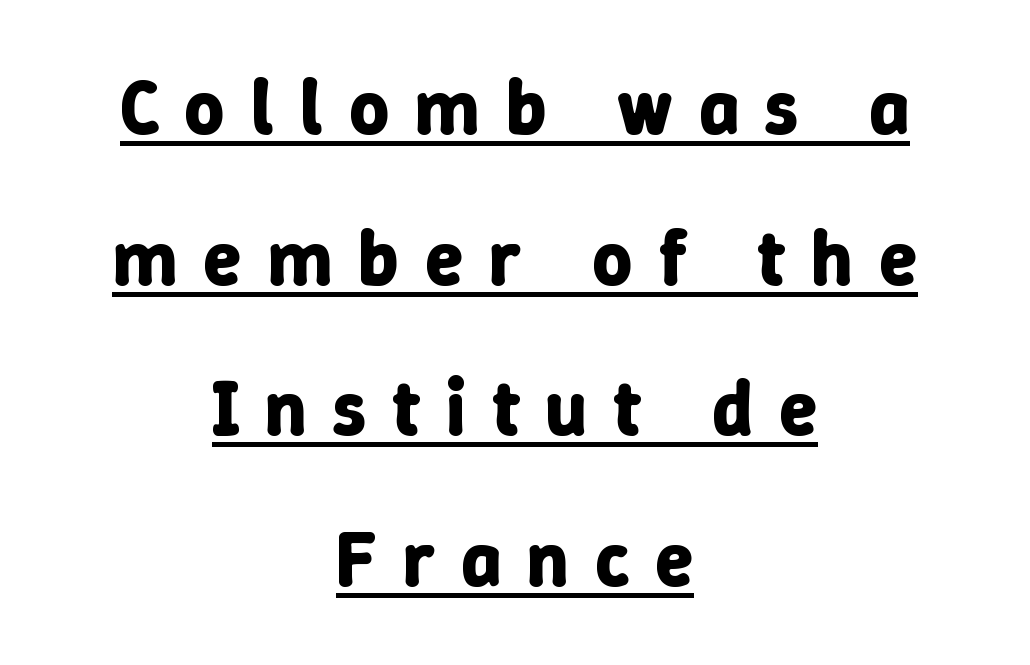
{"italic": "no", "bold": "yes", "weight": "bold", "width": "normal", "stroke_contrast": "low", "x_height": "medium", "monospaced": "no", "underline": "yes", "align": "center", "line_spacing": "loose", "line_spacing_ratio": 1.93, "letter_spacing": "wide", "letter_spacing_em": 0.33, "glyph_px": 78}
